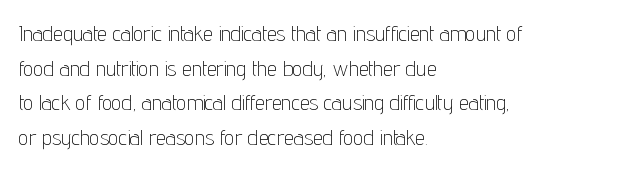
{"italic": "no", "bold": "no", "underline": "no", "align": "left", "line_spacing": "normal", "line_spacing_ratio": 1.57, "letter_spacing": "normal", "letter_spacing_em": 0.0, "glyph_px": 22}
